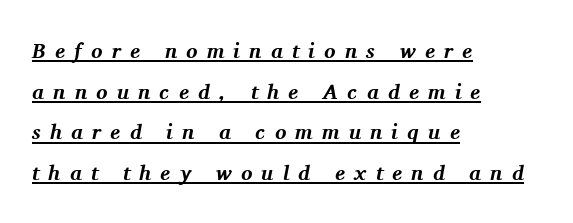
{"italic": "yes", "lean": "right", "slant_degrees": 11, "bold": "yes", "underline": "yes", "align": "left", "line_spacing": "loose", "line_spacing_ratio": 1.94, "letter_spacing": "wide", "letter_spacing_em": 0.44, "glyph_px": 21}
